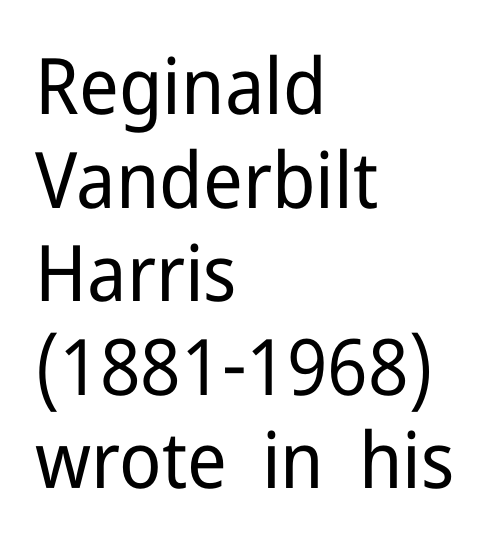
Q: Is the text bold? A: No.
Q: Is the text italic (slanted)? A: No, it is upright.
Q: Is the typeface a serif or a sans-serif typeface? A: Sans-serif.
Q: Is the text underlined? A: No.
Q: How is the paragraph aligned? A: Left-aligned.
Q: Is the spacing between letters normal or unusually wide? A: Normal.
Q: Width (condensed, normal, or wide)? A: Normal.
Q: Stroke contrast? A: Low.
Q: x-height? A: Medium.
Q: Monospaced? A: No.
